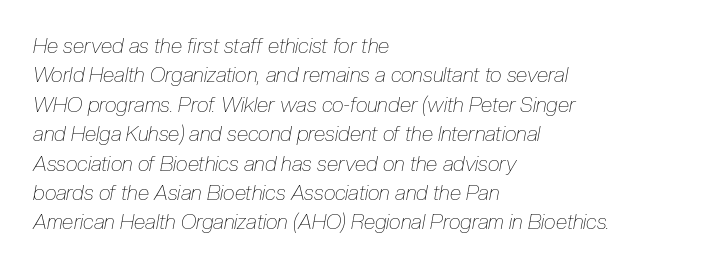
Q: Is the text bold? A: No.
Q: Is the text italic (slanted)? A: Yes, it leans right by about 10 degrees.
Q: Is the text underlined? A: No.
Q: How is the paragraph aligned? A: Left-aligned.
Q: Is the spacing between letters normal or unusually wide? A: Normal.
Q: Is the spacing between lines tight, normal or loose? A: Normal.
